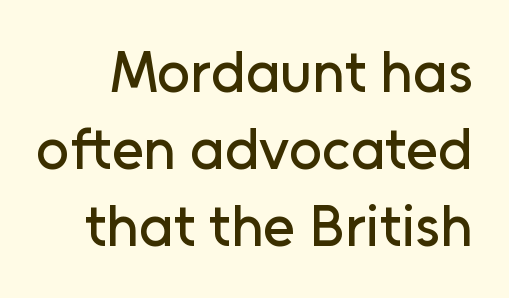
{"serif": "no", "italic": "no", "width": "normal", "stroke_contrast": "low", "x_height": "medium", "monospaced": "no", "underline": "no", "line_spacing": "normal", "line_spacing_ratio": 1.33, "letter_spacing": "normal", "letter_spacing_em": 0.0, "glyph_px": 58}
